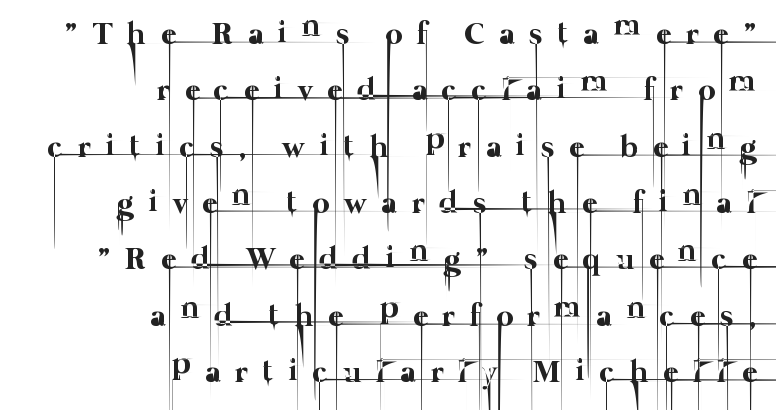
Q: Is the text bold? A: No.
Q: Is the text underlined? A: No.
Q: How is the paragraph aligned? A: Right-aligned.
Q: Is the spacing between letters normal or unusually wide? A: Unusually wide.
Q: Width (condensed, normal, or wide)? A: Normal.
Q: Stroke contrast? A: Low.
Q: x-height? A: Medium.
Q: Monospaced? A: No.
